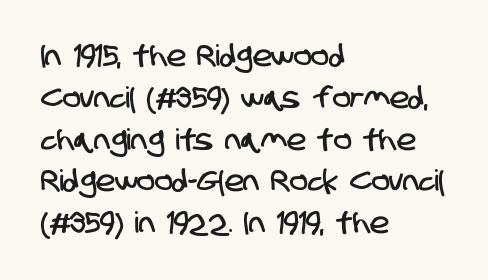
Q: Is the typeface a serif or a sans-serif typeface? A: Sans-serif.
Q: Is the text underlined? A: No.
Q: How is the paragraph aligned? A: Left-aligned.
Q: Is the spacing between letters normal or unusually wide? A: Normal.
Q: Is the spacing between lines tight, normal or loose? A: Normal.
Q: Width (condensed, normal, or wide)? A: Condensed.
Q: Stroke contrast? A: Low.
Q: x-height? A: Large.
Q: Monospaced? A: No.
